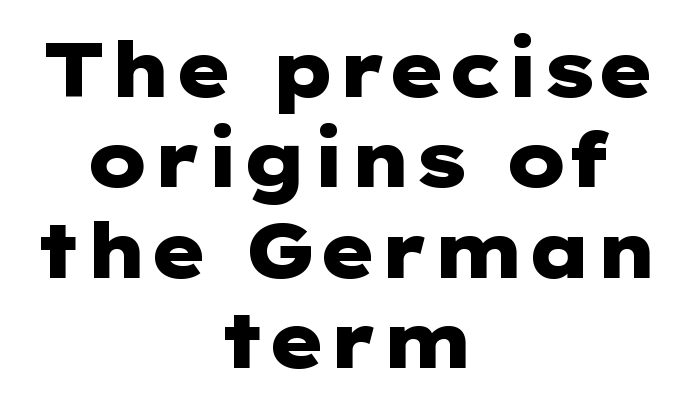
Where is the straight margin? There isn't one; the lines are centered. The characters display no serif detailing; their extremities are plain. The type is set solid horizontally, with unmodified tracking. Only glyphs here, with clear space below each row.
